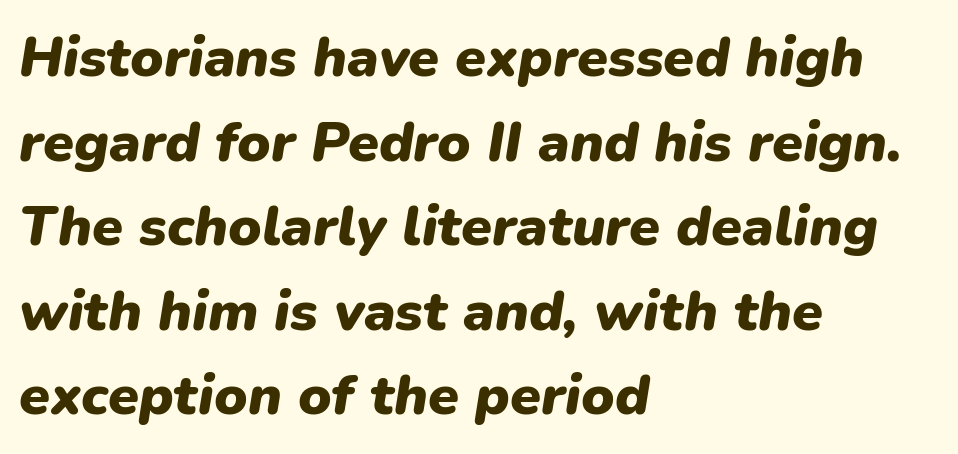
Compared with typical body copy, the letter spacing here is the same. The letters advance in unequal steps, a hallmark of proportional type. These lines stack with their left ends in a neat column. There's an unmistakable incline to the writing here. Lines of text with bare space underneath. The sample has been set heavy, in full bold.
